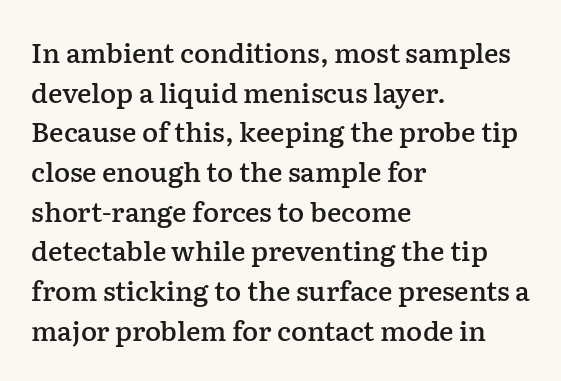
The image shows 27 px text type, upright; set left-aligned, normal line spacing (1.47x), normal letter spacing, not underlined.
